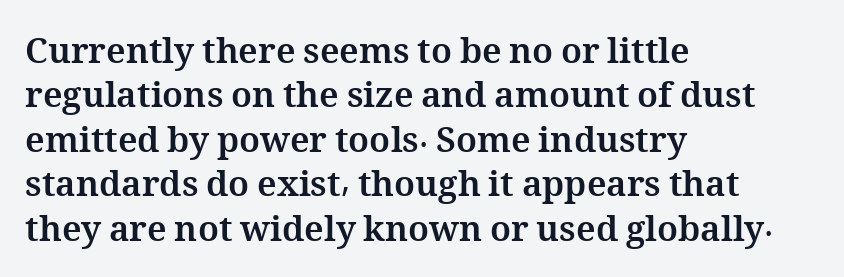
Q: Is the text bold? A: Yes.
Q: Is the text italic (slanted)? A: No, it is upright.
Q: Is the text underlined? A: No.
Q: How is the paragraph aligned? A: Left-aligned.
Q: Is the spacing between letters normal or unusually wide? A: Normal.
Q: Is the spacing between lines tight, normal or loose? A: Normal.
Q: Width (condensed, normal, or wide)? A: Normal.
Q: Stroke contrast? A: Medium.
Q: x-height? A: Medium.
Q: Monospaced? A: No.
